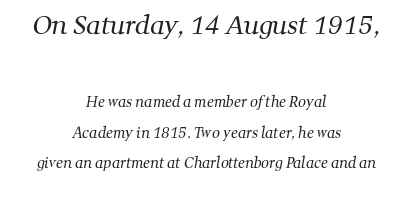
The image shows 25 px text type; set centered, loose line spacing (2.17x), normal letter spacing, not underlined; the first (top) block is 1.79x larger.
